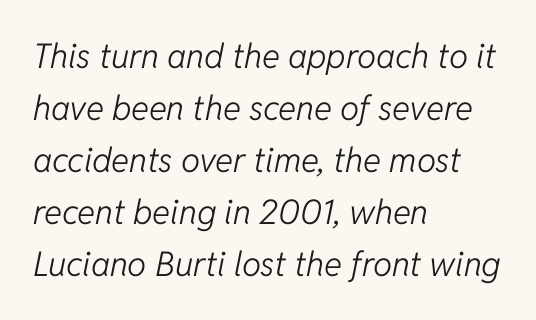
Q: Is the text bold? A: No.
Q: Is the text italic (slanted)? A: Yes, it leans right by about 11 degrees.
Q: Is the text underlined? A: No.
Q: How is the paragraph aligned? A: Left-aligned.
Q: Is the spacing between letters normal or unusually wide? A: Normal.
Q: Is the spacing between lines tight, normal or loose? A: Normal.
Q: Width (condensed, normal, or wide)? A: Normal.
Q: Stroke contrast? A: Low.
Q: x-height? A: Medium.
Q: Monospaced? A: No.
